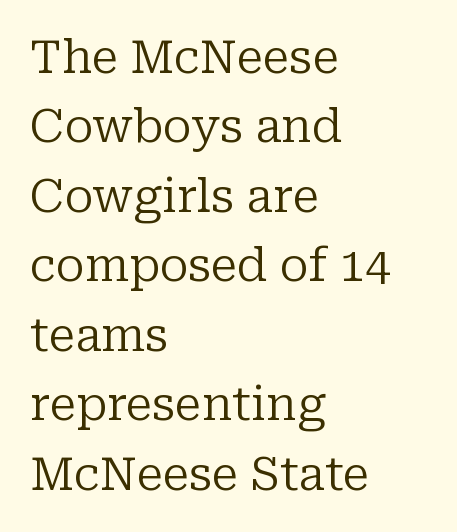
Q: Is the text bold? A: No.
Q: Is the text italic (slanted)? A: No, it is upright.
Q: Is the typeface a serif or a sans-serif typeface? A: Serif.
Q: Is the text underlined? A: No.
Q: How is the paragraph aligned? A: Left-aligned.
Q: Is the spacing between letters normal or unusually wide? A: Normal.
Q: Is the spacing between lines tight, normal or loose? A: Normal.
Q: Width (condensed, normal, or wide)? A: Normal.
Q: Stroke contrast? A: Low.
Q: x-height? A: Medium.
Q: Monospaced? A: No.
